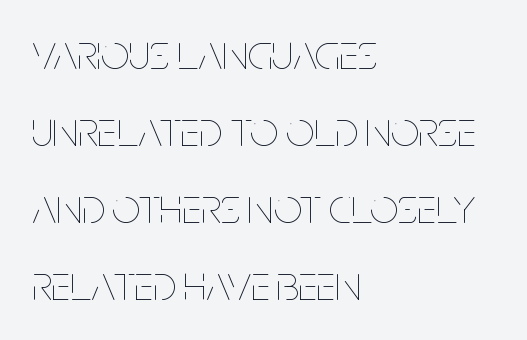
The image shows 49 px thin, condensed type, upright; set left-aligned, normal line spacing (1.57x), normal letter spacing, not underlined; low stroke contrast and a large x-height.
